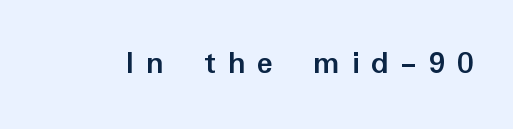
The image shows 34 px semibold sans-serif type, upright; set unusually wide letter spacing (+0.34 em), not underlined; low stroke contrast and a medium x-height.
